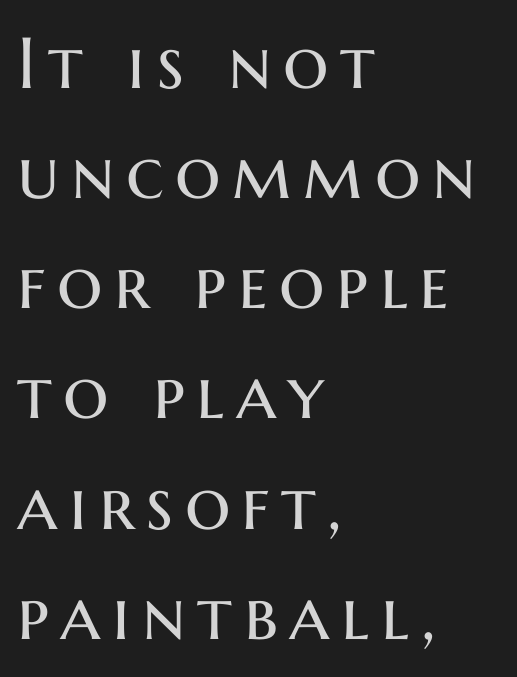
{"serif": "no", "italic": "no", "bold": "no", "weight": "regular", "width": "normal", "stroke_contrast": "medium", "x_height": "medium", "monospaced": "no", "underline": "no", "align": "left", "line_spacing": "normal", "line_spacing_ratio": 1.53, "glyph_px": 72}
